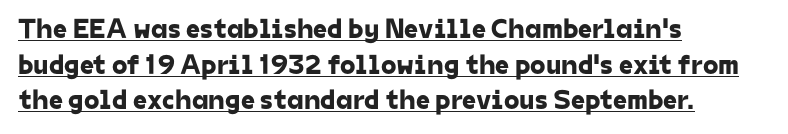
Is the block centered? No — it sits flush against the left margin. You could not count columns in this text — the font is proportionally spaced. This rendering employs a face without finishing strokes, i.e., a sans-serif. Glyph-to-glyph distance matches everyday printed text. The lettering is marked with a stroke running underneath it. The leading is moderate, giving the passage an even texture.
